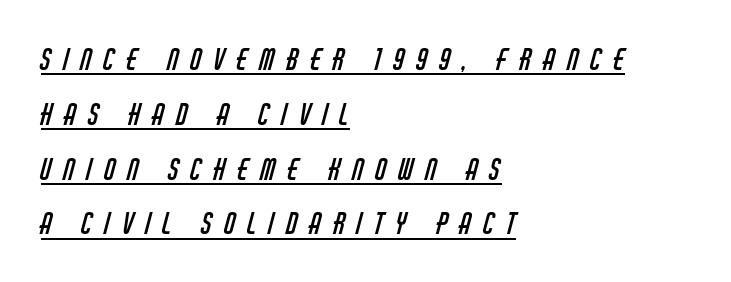
{"serif": "no", "bold": "no", "weight": "regular", "width": "condensed", "stroke_contrast": "low", "x_height": "large", "monospaced": "no", "underline": "yes", "align": "left", "line_spacing_ratio": 1.89, "letter_spacing": "wide", "letter_spacing_em": 0.41, "glyph_px": 29}
